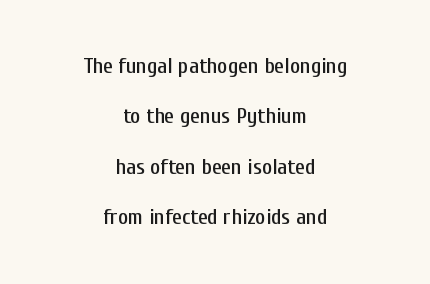
The image shows 22 px text type, upright; set centered, loose line spacing (2.29x), normal letter spacing, not underlined.
